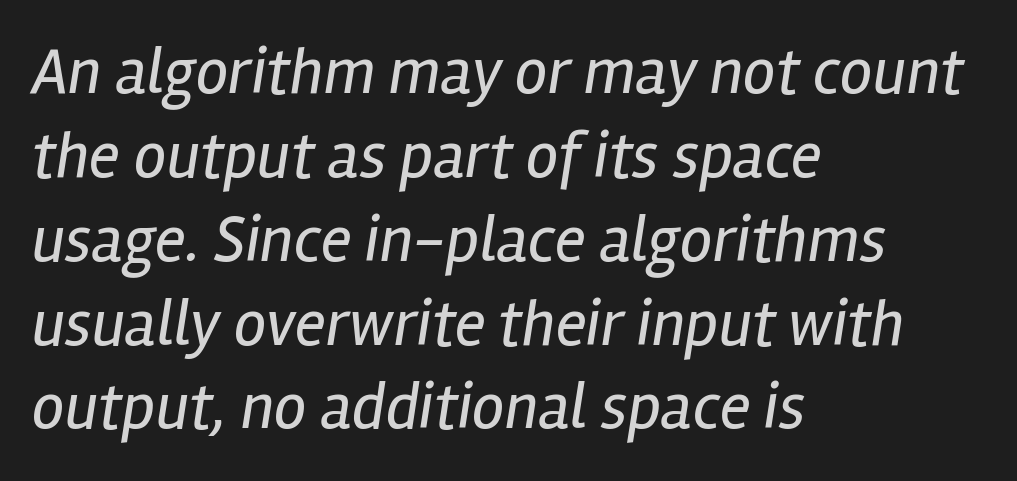
Q: Is the text bold? A: No.
Q: Is the text italic (slanted)? A: Yes, it leans right by about 12 degrees.
Q: Is the text underlined? A: No.
Q: How is the paragraph aligned? A: Left-aligned.
Q: Is the spacing between letters normal or unusually wide? A: Normal.
Q: Is the spacing between lines tight, normal or loose? A: Normal.
Q: Width (condensed, normal, or wide)? A: Condensed.
Q: Stroke contrast? A: Low.
Q: x-height? A: Medium.
Q: Monospaced? A: No.
